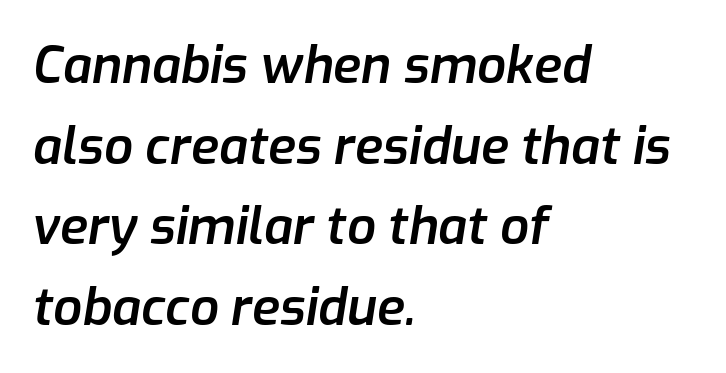
The image shows 51 px semibold type, italic (leaning right); set left-aligned, normal line spacing (1.58x), normal letter spacing, not underlined; low stroke contrast and a medium x-height.
